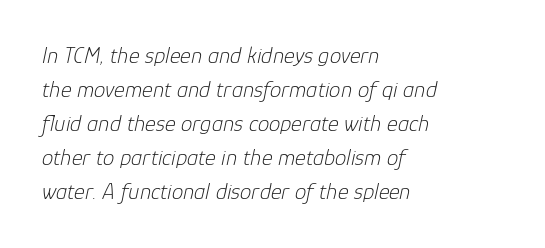
A light-to-regular cut is what we see here. Look at the tracking — it's just the regular setting, nothing added. Is the type slanted? Yes — the strokes lean at a clear angle. Horizontal bands of white between lines are of average thickness. Every row of glyphs begins at an identical x-position on the left.
